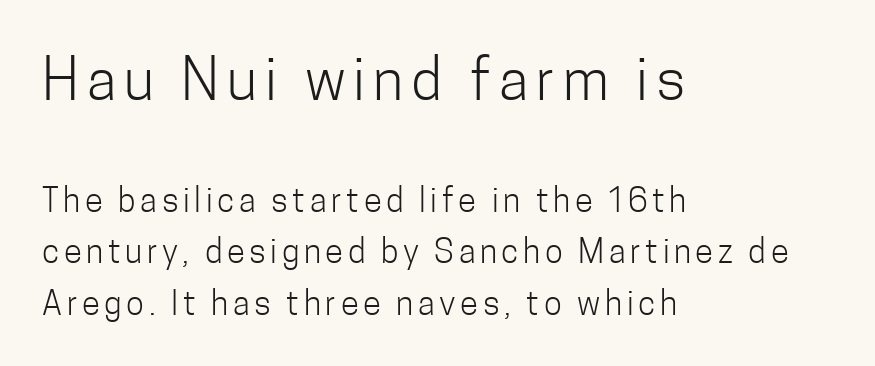
The image shows 58 px light, condensed sans-serif type, upright; set left-aligned, normal line spacing (1.56x), not underlined; the first (top) block is 1.76x larger; low stroke contrast and a medium x-height.
